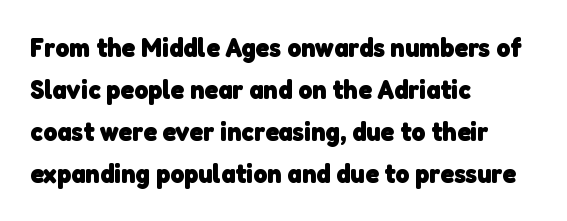
The image shows 27 px bold type; set left-aligned, normal line spacing (1.56x), normal letter spacing, not underlined.
